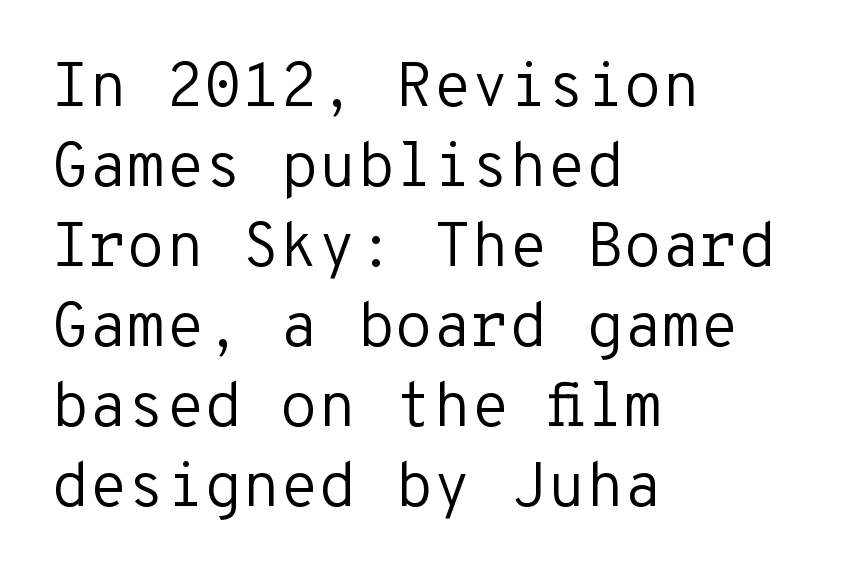
{"serif": "no", "italic": "no", "bold": "no", "weight": "regular", "width": "normal", "stroke_contrast": "low", "x_height": "medium", "monospaced": "yes", "underline": "no", "align": "left", "line_spacing": "normal", "line_spacing_ratio": 1.29, "letter_spacing": "normal", "letter_spacing_em": 0.0, "glyph_px": 62}
